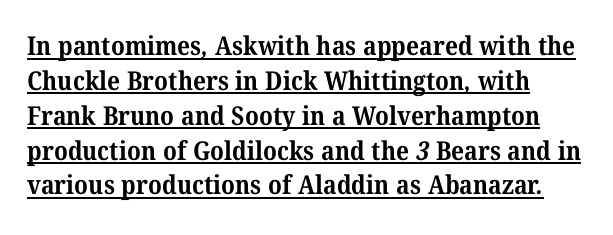
{"bold": "yes", "underline": "yes", "align": "left", "line_spacing": "normal", "line_spacing_ratio": 1.34, "letter_spacing": "normal", "letter_spacing_em": 0.0, "glyph_px": 26}
